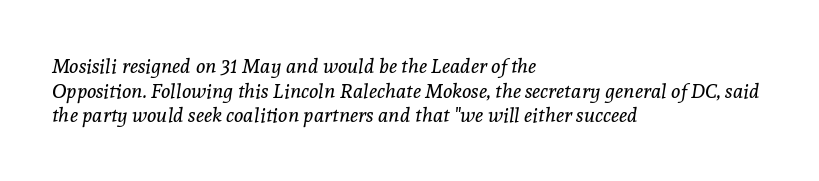
Q: Is the text bold? A: No.
Q: Is the text italic (slanted)? A: Yes, it leans right by about 8 degrees.
Q: Is the text underlined? A: No.
Q: How is the paragraph aligned? A: Left-aligned.
Q: Is the spacing between letters normal or unusually wide? A: Normal.
